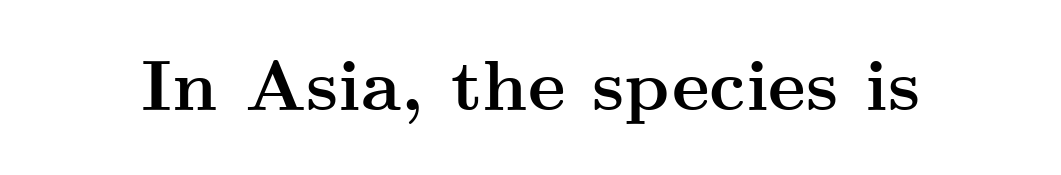
The gaps between neighbouring characters are ordinary and unremarkable. Each letter's strokes conclude with small projecting serifs. If you drew a line through each stem, it would be perfectly vertical. Is this a fixed-width face? No — the glyphs have proportional, varying widths.
